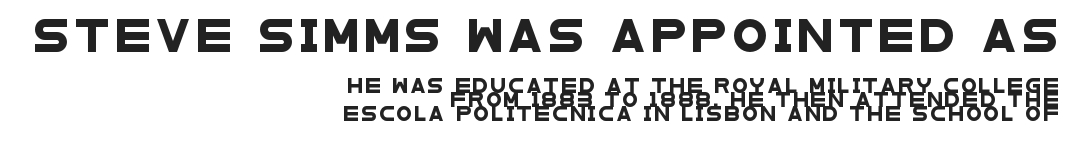
These lines are set flush right with a ragged left edge. The face used here is proportionally spaced, like ordinary book or web type. Descenders are the only things crossing below the line. The emphasis by scale lands on block number one, above. Interline gaps are noticeably narrow in this sample.
